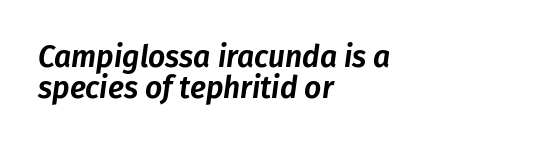
{"italic": "yes", "lean": "right", "slant_degrees": 8, "width": "normal", "stroke_contrast": "low", "x_height": "medium", "monospaced": "no", "underline": "no", "align": "left", "line_spacing": "tight", "line_spacing_ratio": 1.04, "letter_spacing": "normal", "letter_spacing_em": 0.0, "glyph_px": 30}
